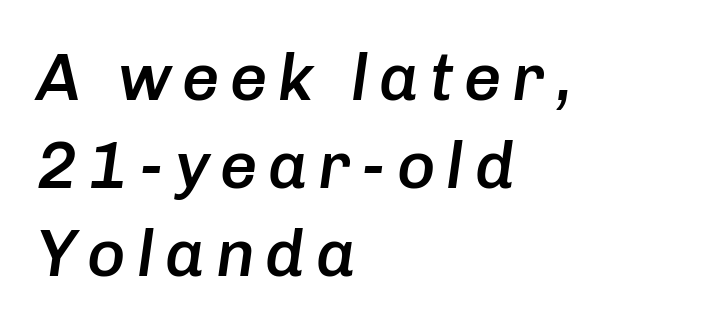
{"italic": "yes", "lean": "right", "slant_degrees": 8, "bold": "semi", "weight": "semibold", "width": "normal", "stroke_contrast": "low", "x_height": "medium", "monospaced": "no", "underline": "no", "align": "left", "line_spacing": "normal", "line_spacing_ratio": 1.33, "glyph_px": 66}
